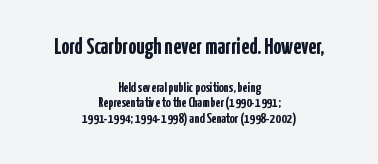
Underlining? Definitely not there. Caption: standard tracking, unaltered. You could barely slide anything between these rows. Upright lettering throughout. Horizontal alignment here is central, giving a formal, balanced look. Look at the glyph heights: the upper group is clearly the bigger setting.
